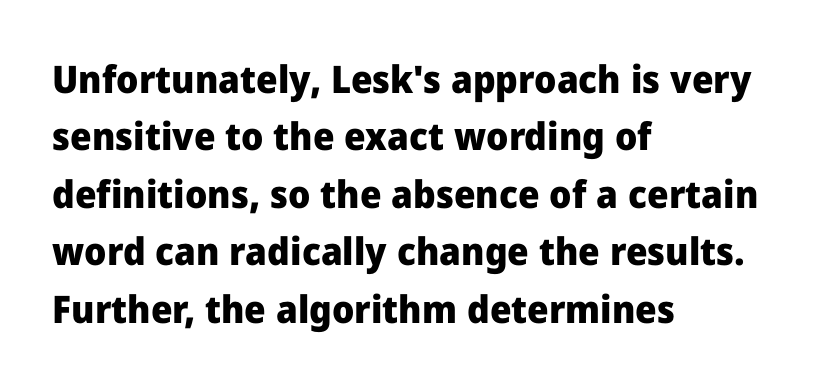
The image shows 38 px heavy sans-serif type, upright; set left-aligned, normal line spacing (1.51x), normal letter spacing, not underlined; low stroke contrast and a medium x-height.
